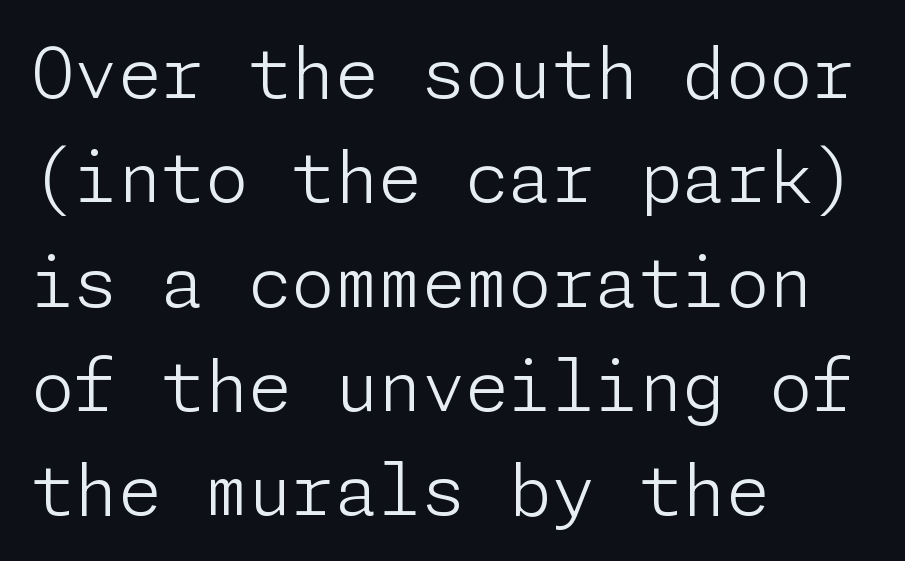
The image shows 70 px light sans-serif type, upright; set left-aligned, normal line spacing (1.49x), normal letter spacing, not underlined; low stroke contrast and a medium x-height.
